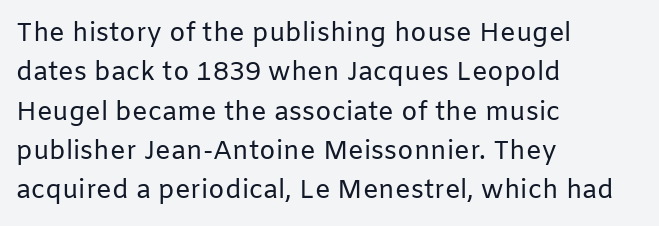
Q: Is the text bold? A: No.
Q: Is the text italic (slanted)? A: No, it is upright.
Q: Is the text underlined? A: No.
Q: How is the paragraph aligned? A: Left-aligned.
Q: Is the spacing between letters normal or unusually wide? A: Normal.
Q: Is the spacing between lines tight, normal or loose? A: Normal.
